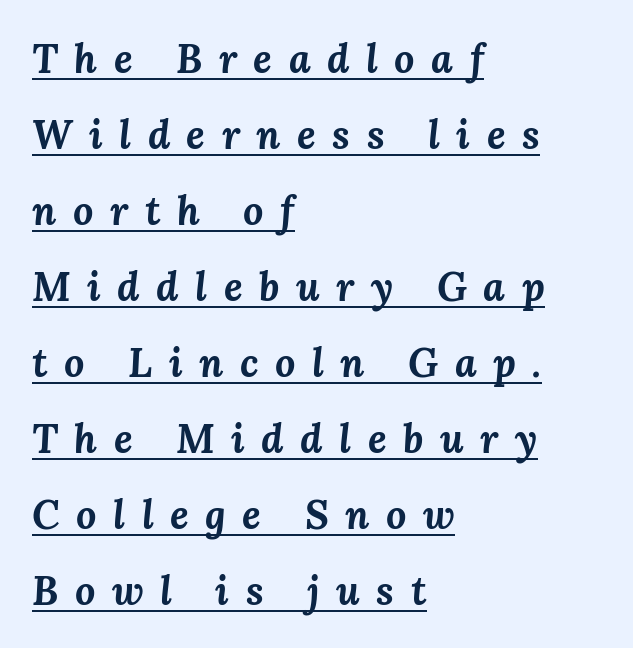
The passage shown leans; its letterforms are oblique. What's the leading like? Stretched, with rows far apart. This is heavy type, rendered in bold. The passage shown is underscored from start to finish. The rendering anchors every line to the left-hand side. Note the varied advance widths — an 'i' is clearly narrower than an 'm'.
